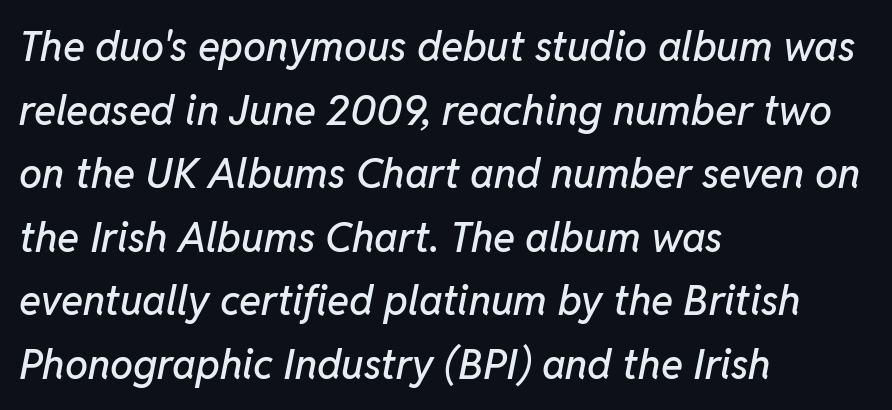
Quick note: italic. Anything drawn beneath the words? Only blank space. Leftover space on each line is placed entirely after the last word. Students, observe: this is what conventionally led text looks like.
